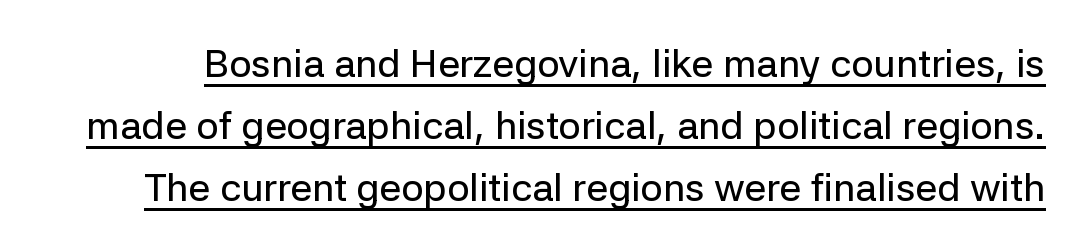
A sans-serif font was chosen for this passage. Spacing verdict: proportional, widths tailored to each character. Posture: vertical. A baseline rule has been typeset under these characters. Compared with typical body copy, the letter spacing here is the same.
